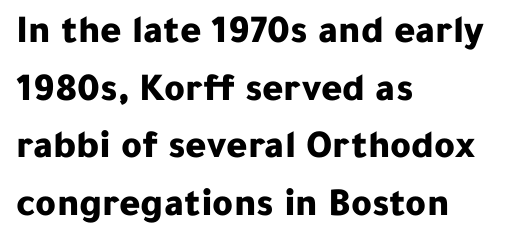
Q: Is the text bold? A: Yes.
Q: Is the text italic (slanted)? A: No, it is upright.
Q: Is the typeface a serif or a sans-serif typeface? A: Sans-serif.
Q: Is the text underlined? A: No.
Q: How is the paragraph aligned? A: Left-aligned.
Q: Is the spacing between letters normal or unusually wide? A: Normal.
Q: Is the spacing between lines tight, normal or loose? A: Normal.
Q: Width (condensed, normal, or wide)? A: Normal.
Q: Stroke contrast? A: Low.
Q: x-height? A: Medium.
Q: Monospaced? A: No.
